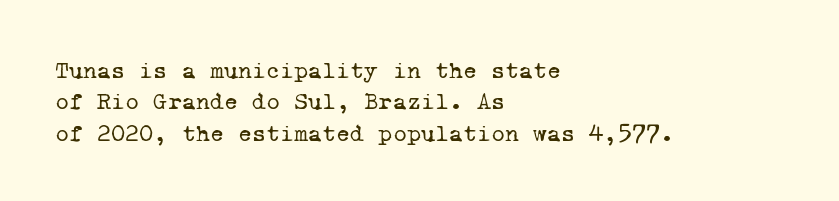
Q: Is the text bold? A: No.
Q: Is the text underlined? A: No.
Q: How is the paragraph aligned? A: Left-aligned.
Q: Is the spacing between letters normal or unusually wide? A: Normal.
Q: Is the spacing between lines tight, normal or loose? A: Normal.
